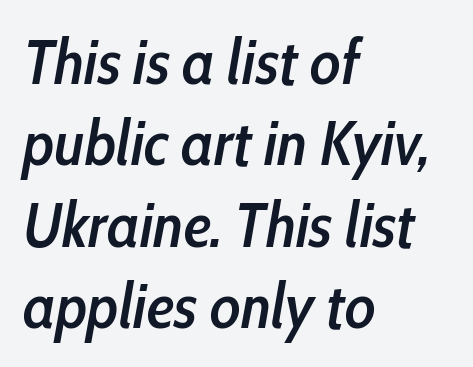
Q: Is the text bold? A: Semi-bold.
Q: Is the text italic (slanted)? A: Yes, it leans right by about 10 degrees.
Q: Is the text underlined? A: No.
Q: How is the paragraph aligned? A: Left-aligned.
Q: Is the spacing between letters normal or unusually wide? A: Normal.
Q: Is the spacing between lines tight, normal or loose? A: Normal.
Q: Width (condensed, normal, or wide)? A: Condensed.
Q: Stroke contrast? A: Low.
Q: x-height? A: Medium.
Q: Monospaced? A: No.
